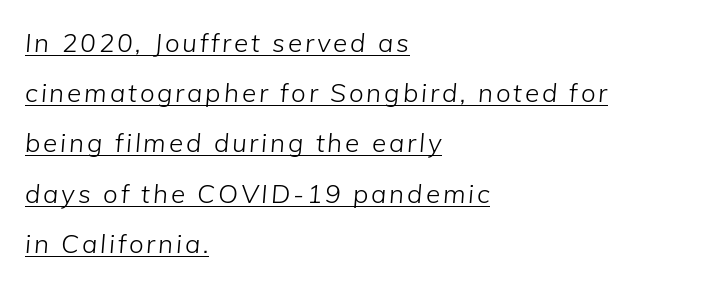
Summary of vertical rhythm: relaxed, with wide interline spacing. You can tell it's italic because the verticals aren't actually vertical. The font sits on the lighter half of the weight spectrum, regular included. Typeset ragged right — the left edge is the straight one. The words here are underlined.
